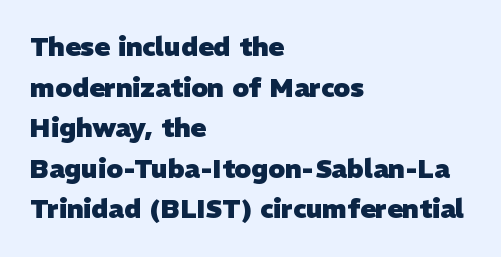
The image shows 26 px bold type; set left-aligned, normal line spacing (1.56x), normal letter spacing, not underlined.
